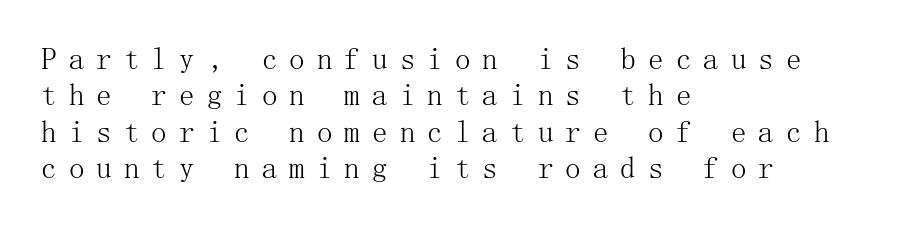
The image shows 31 px light serif type, upright; set left-aligned, line spacing 1.17x, unusually wide letter spacing (+0.39 em), not underlined; medium stroke contrast and a medium x-height.
